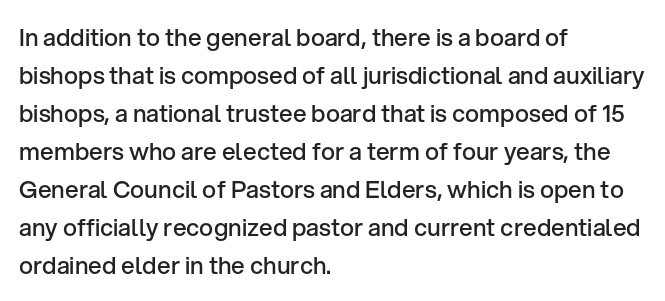
Q: Is the text bold? A: Semi-bold.
Q: Is the text italic (slanted)? A: No, it is upright.
Q: Is the text underlined? A: No.
Q: How is the paragraph aligned? A: Left-aligned.
Q: Is the spacing between letters normal or unusually wide? A: Normal.
Q: Is the spacing between lines tight, normal or loose? A: Normal.
